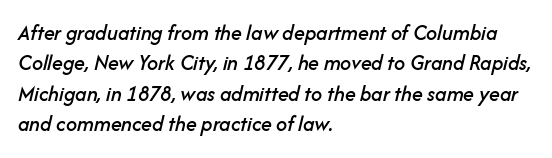
{"italic": "yes", "lean": "right", "slant_degrees": 14, "underline": "no", "align": "left", "line_spacing": "normal", "line_spacing_ratio": 1.38, "letter_spacing": "normal", "letter_spacing_em": 0.0, "glyph_px": 22}
